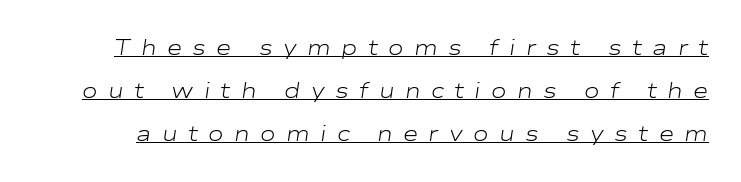
{"italic": "yes", "lean": "right", "slant_degrees": 9, "bold": "no", "underline": "yes", "line_spacing": "loose", "line_spacing_ratio": 2.04, "letter_spacing": "wide", "letter_spacing_em": 0.49, "glyph_px": 21}
